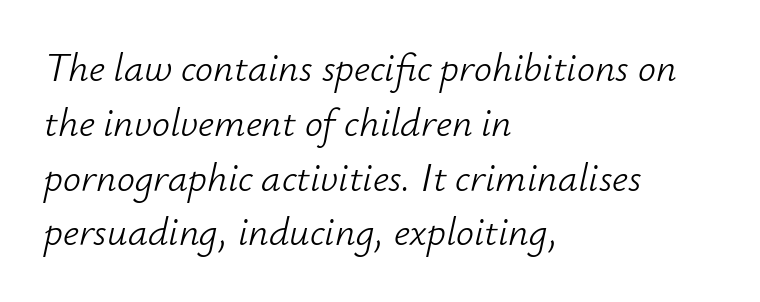
You could not count columns in this text — the font is proportionally spaced. The typography opts for an oblique posture over an upright one. One-word summary of the alignment: left. Think standard paragraph weight, or any step lighter than that.
